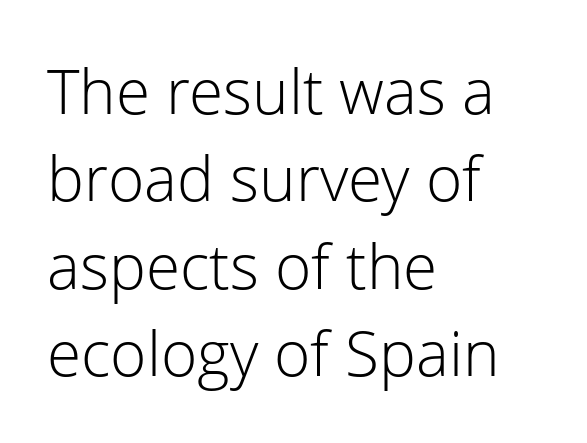
The image shows 62 px light sans-serif type, upright; set left-aligned, normal line spacing (1.41x), normal letter spacing, not underlined; low stroke contrast and a medium x-height.
